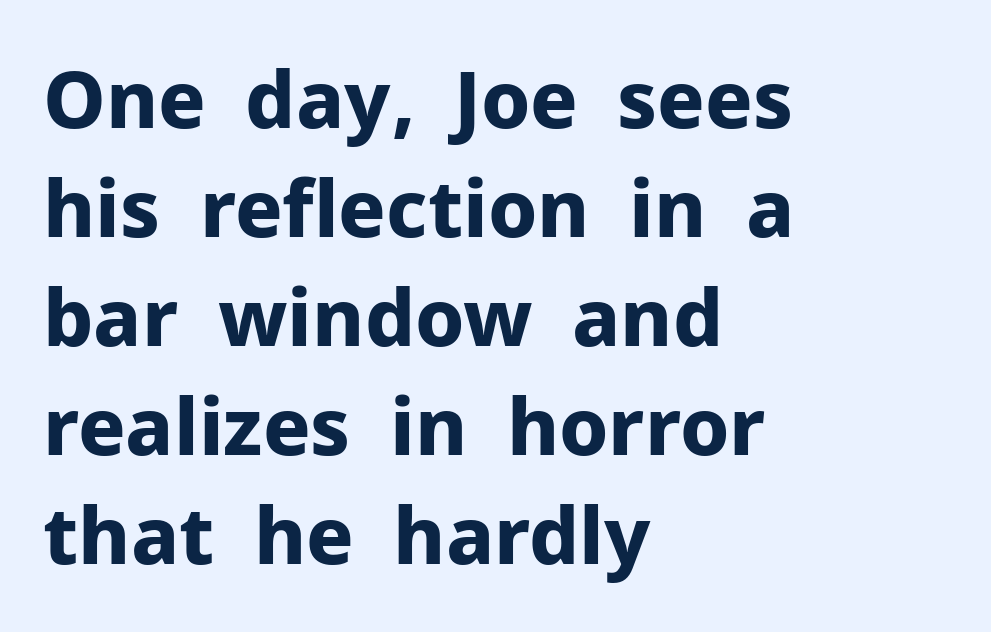
In terms of weight, the rendering is a true, heavy bold. Bare-footed words on every line. Font category for this specimen: sans-serif. Evenly set lines give the paragraph a standard silhouette.
